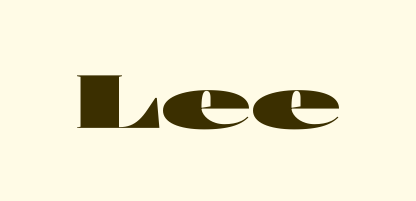
Q: Is the text bold? A: Yes.
Q: Is the text italic (slanted)? A: No, it is upright.
Q: Is the typeface a serif or a sans-serif typeface? A: Sans-serif.
Q: Is the text underlined? A: No.
Q: Is the spacing between letters normal or unusually wide? A: Normal.
Q: Width (condensed, normal, or wide)? A: Wide.
Q: Stroke contrast? A: High.
Q: x-height? A: Medium.
Q: Monospaced? A: No.
